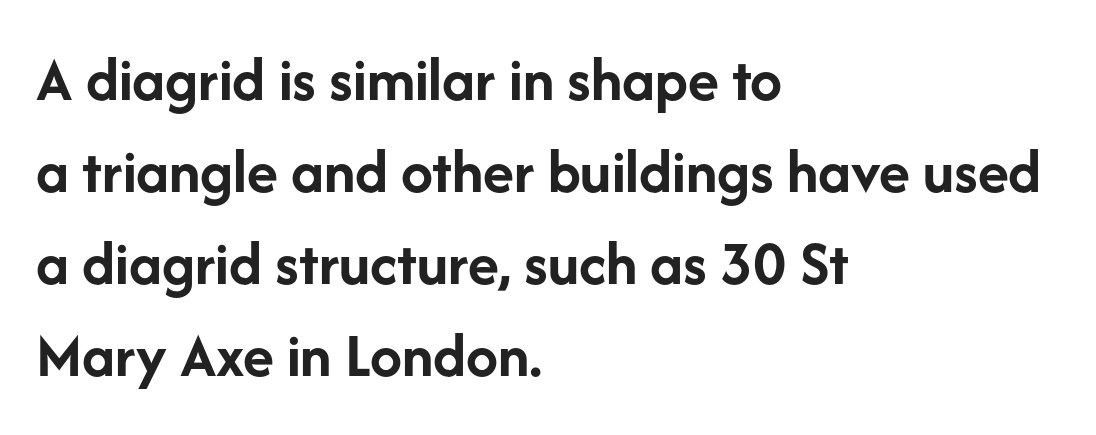
Q: Is the text bold? A: Yes.
Q: Is the text italic (slanted)? A: No, it is upright.
Q: Is the typeface a serif or a sans-serif typeface? A: Sans-serif.
Q: Is the text underlined? A: No.
Q: How is the paragraph aligned? A: Left-aligned.
Q: Is the spacing between letters normal or unusually wide? A: Normal.
Q: Is the spacing between lines tight, normal or loose? A: Normal.
Q: Width (condensed, normal, or wide)? A: Normal.
Q: Stroke contrast? A: Low.
Q: x-height? A: Medium.
Q: Monospaced? A: No.
